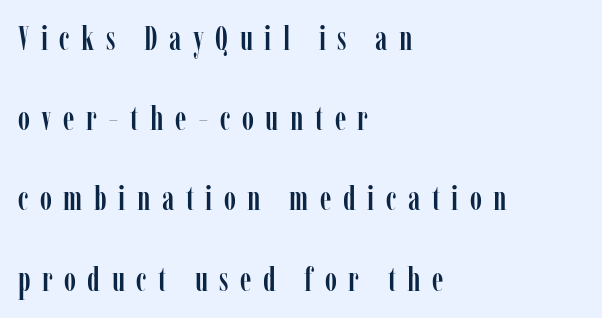
The image shows 33 px condensed serif type, upright; set left-aligned, loose line spacing (2.43x), unusually wide letter spacing (+0.35 em), not underlined; low stroke contrast and a medium x-height.
